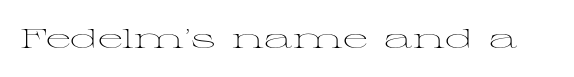
The image shows 27 px text type, upright; set normal letter spacing, not underlined.
